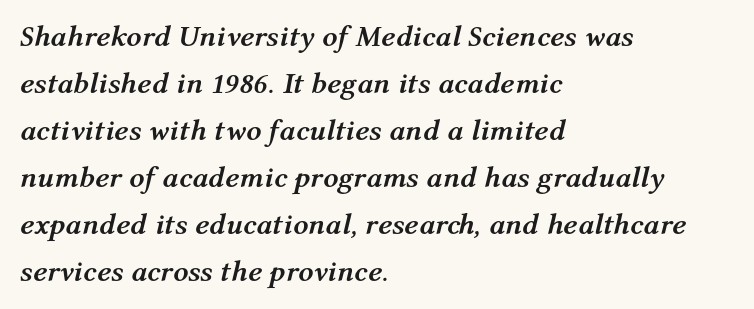
The image shows 30 px semibold type, italic (leaning right); set left-aligned, normal line spacing (1.57x), normal letter spacing, not underlined; medium stroke contrast and a medium x-height.
